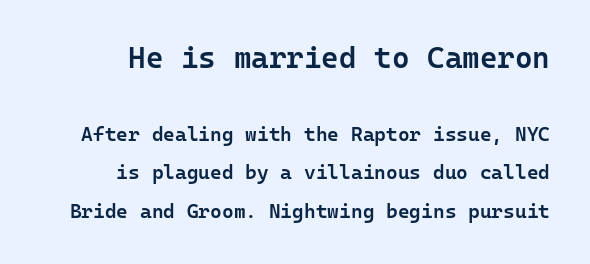
{"serif": "no", "italic": "no", "bold": "semi", "weight": "semibold", "width": "normal", "stroke_contrast": "low", "x_height": "medium", "underline": "no", "line_spacing": "loose", "line_spacing_ratio": 1.93, "letter_spacing": "normal", "letter_spacing_em": 0.0, "larger_block": "first", "size_ratio": 1.5, "glyph_px": 30}
